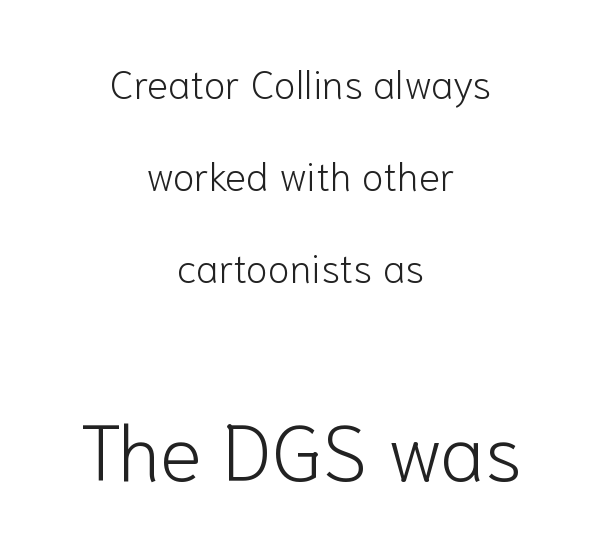
Casual observation: everything's sitting right in the middle. Posture: straight, roman, zero tilt. Classification — sans serif. Character widths vary here, with narrow letters taking less room than wide ones. Top chunk: small. Bottom chunk: large. Stems here are at most as thick as an everyday book face.
